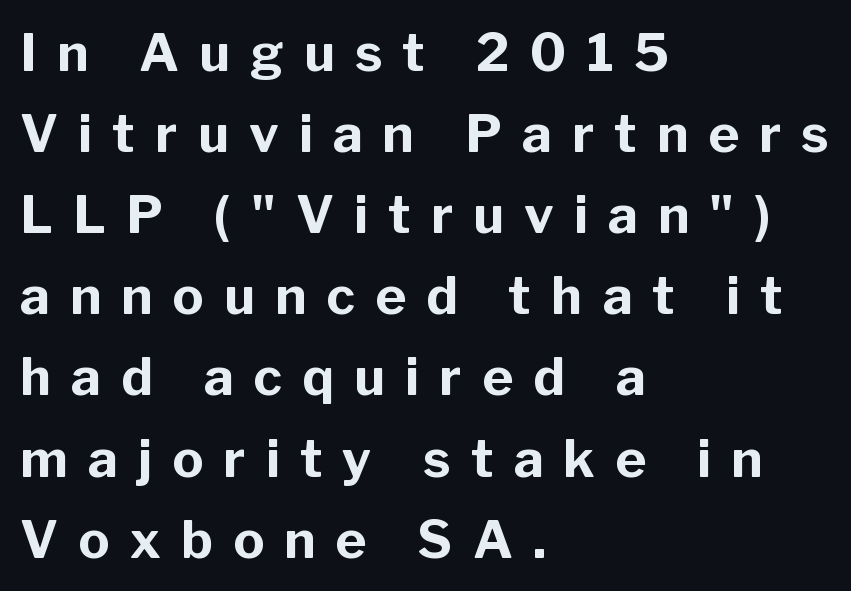
Q: Is the text bold? A: Yes.
Q: Is the text italic (slanted)? A: No, it is upright.
Q: Is the typeface a serif or a sans-serif typeface? A: Sans-serif.
Q: Is the text underlined? A: No.
Q: How is the paragraph aligned? A: Left-aligned.
Q: Is the spacing between letters normal or unusually wide? A: Unusually wide.
Q: Is the spacing between lines tight, normal or loose? A: Normal.
Q: Width (condensed, normal, or wide)? A: Normal.
Q: Stroke contrast? A: Low.
Q: x-height? A: Medium.
Q: Monospaced? A: No.
